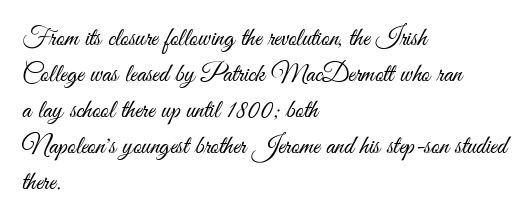
The image shows 26 px text type; set left-aligned, normal line spacing (1.38x), normal letter spacing, not underlined.
